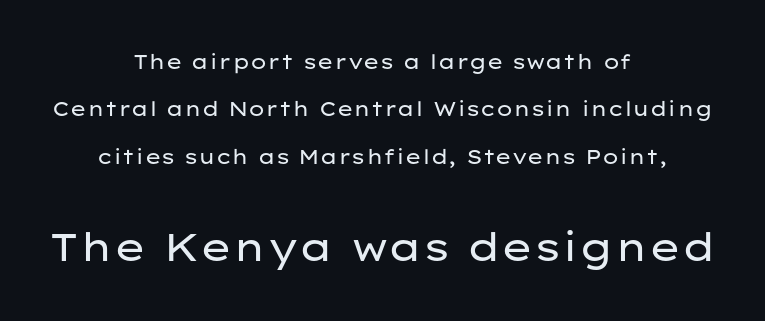
{"serif": "no", "italic": "no", "bold": "no", "weight": "regular", "width": "wide", "stroke_contrast": "low", "x_height": "medium", "monospaced": "no", "underline": "no", "align": "center", "line_spacing": "loose", "line_spacing_ratio": 2.37, "letter_spacing": "normal", "letter_spacing_em": 0.0, "larger_block": "second", "size_ratio": 1.95, "glyph_px": 39}
